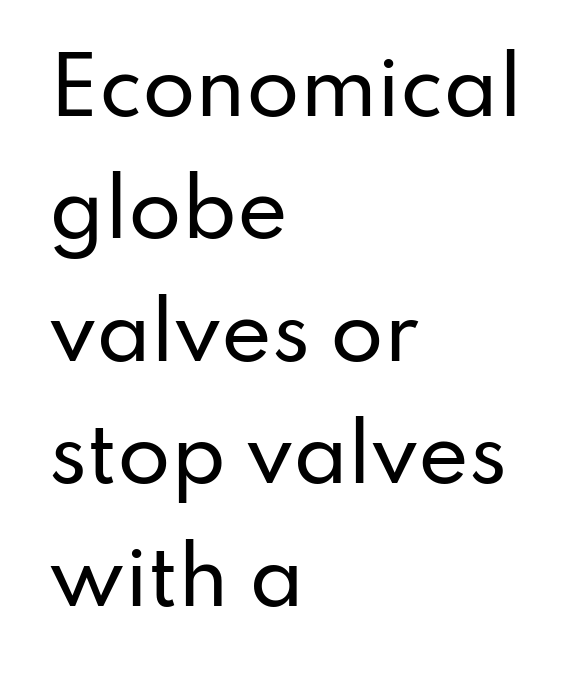
The image shows 77 px sans-serif type, upright; set left-aligned, normal line spacing (1.59x), normal letter spacing, not underlined; low stroke contrast and a small x-height.
